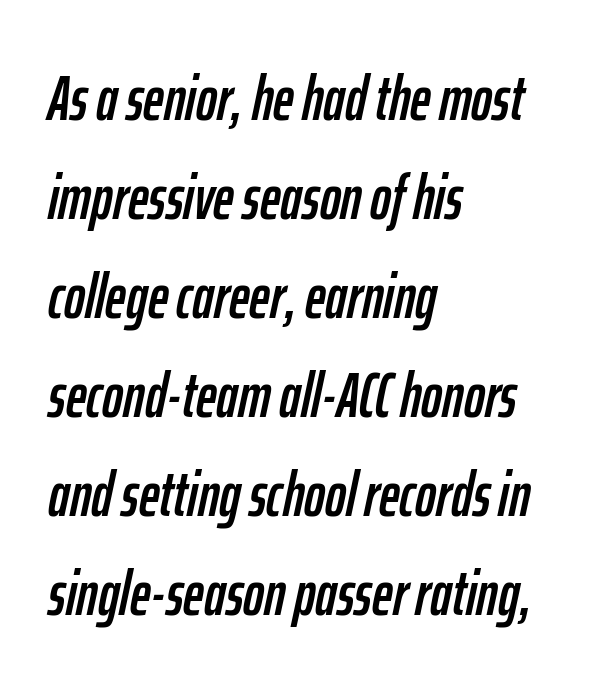
Q: Is the text italic (slanted)? A: Yes, it leans right by about 12 degrees.
Q: Is the text underlined? A: No.
Q: How is the paragraph aligned? A: Left-aligned.
Q: Is the spacing between letters normal or unusually wide? A: Normal.
Q: Is the spacing between lines tight, normal or loose? A: Normal.
Q: Width (condensed, normal, or wide)? A: Condensed.
Q: Stroke contrast? A: Low.
Q: x-height? A: Medium.
Q: Monospaced? A: No.
